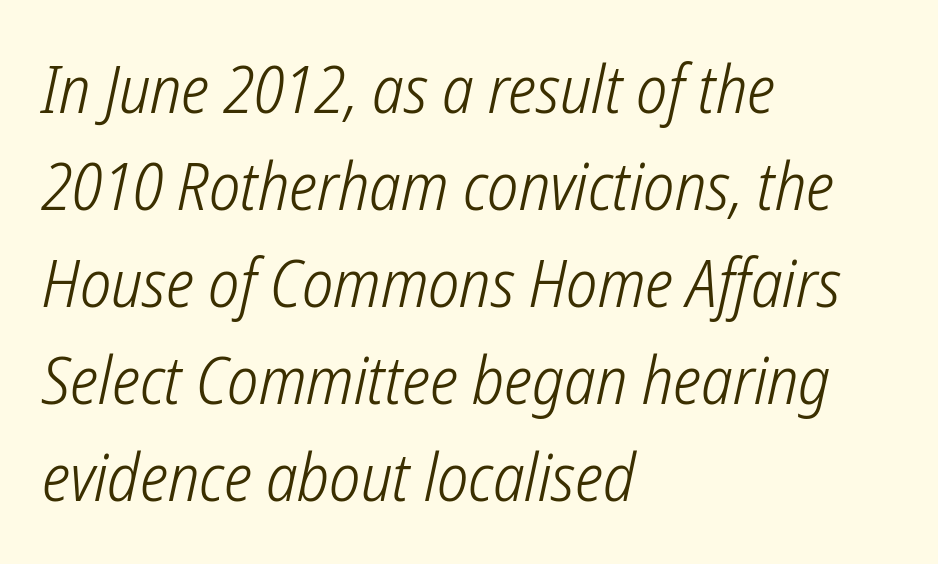
The rendering shows plain stroke endings on the letterforms — a sans-serif design. Underlining? Definitely not there. Compared with typical body copy, the letter spacing here is the same. The compositor pushed each line to the left boundary.
